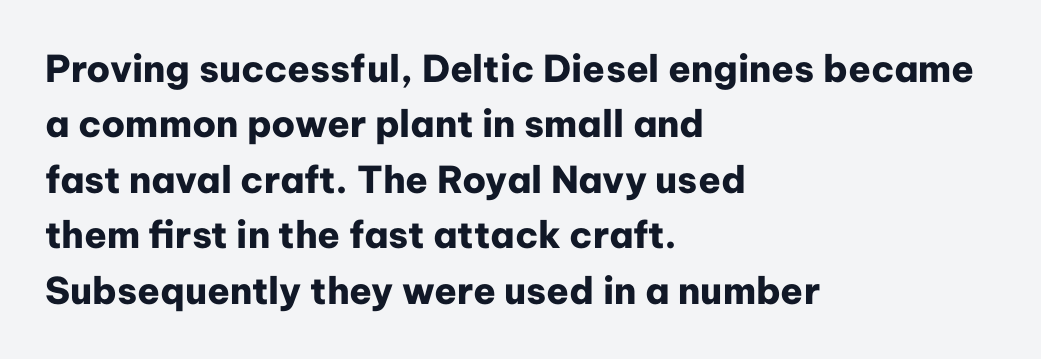
The image shows 37 px heavy sans-serif type, upright; set left-aligned, normal line spacing (1.5x), normal letter spacing, not underlined; low stroke contrast and a medium x-height.
